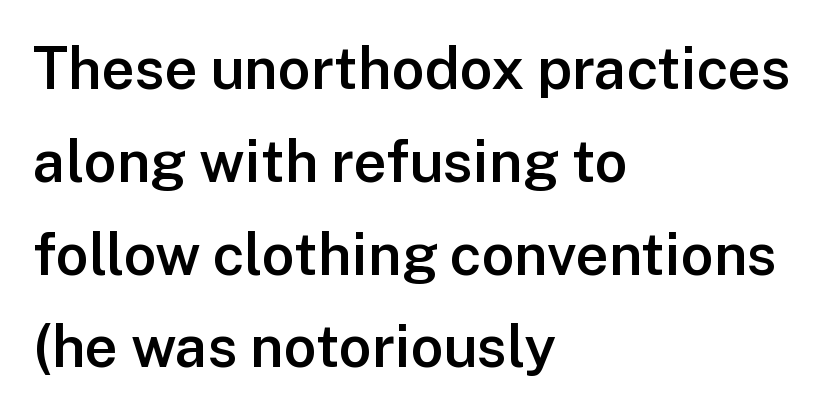
The image shows 58 px semibold sans-serif type, upright; set left-aligned, normal line spacing (1.6x), normal letter spacing, not underlined; low stroke contrast and a medium x-height.
